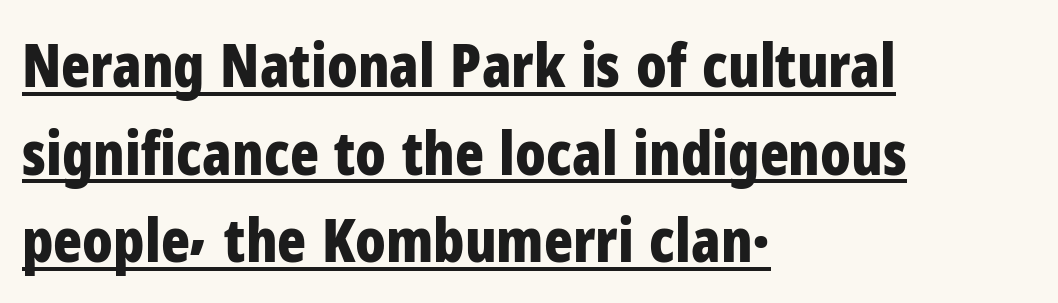
The image shows 60 px bold, condensed sans-serif type, upright; set left-aligned, normal line spacing (1.46x), normal letter spacing, underlined; low stroke contrast and a medium x-height.
